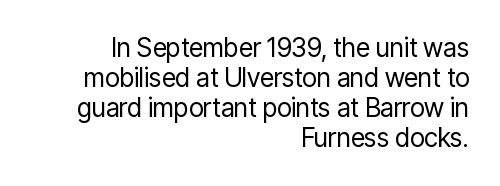
The image shows 26 px text type, upright; set right-aligned, line spacing 1.16x, normal letter spacing, not underlined.
